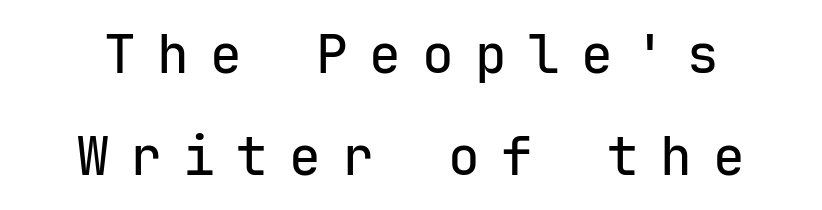
The image shows 53 px sans-serif type, upright, monospaced; set centered, loose line spacing (1.93x), unusually wide letter spacing (+0.4 em), not underlined; low stroke contrast and a medium x-height.
